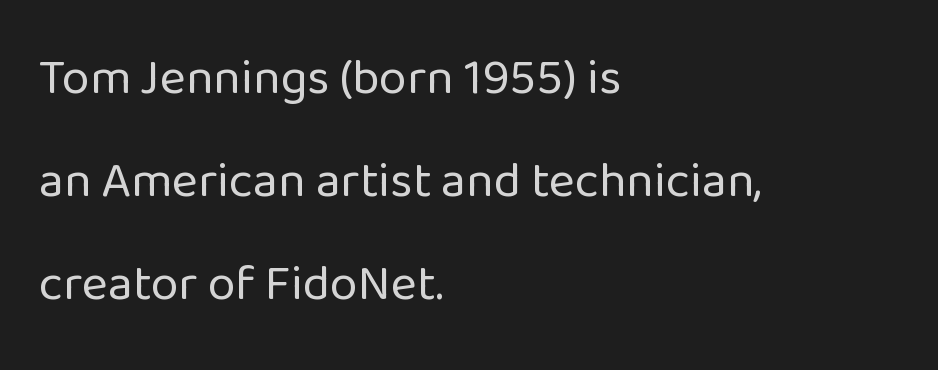
Line starts are locked; line ends wander. The font's upright variant was chosen for this text. This sample has the flowing, uneven cadence of proportional lettering. Vertical stems look standard width or narrower in stroke. Each letter's strokes conclude bluntly, with no projecting serifs.
